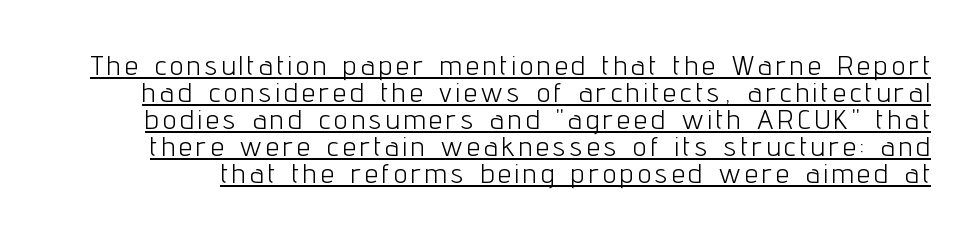
The image shows 27 px text type, upright; set tight line spacing (1.0x), underlined.
